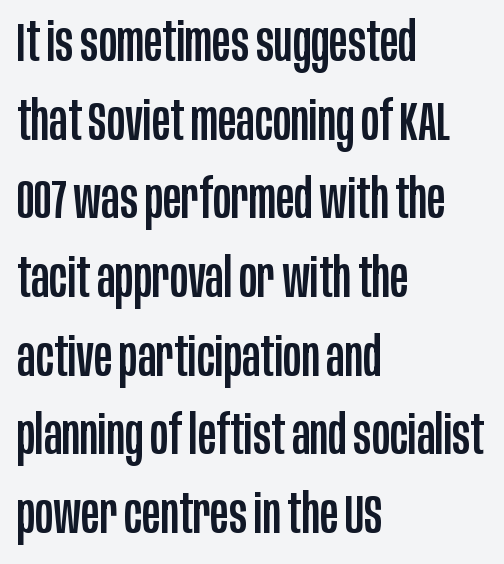
The image shows 55 px condensed sans-serif type, upright; set left-aligned, normal line spacing (1.43x), normal letter spacing, not underlined; low stroke contrast and a large x-height.
